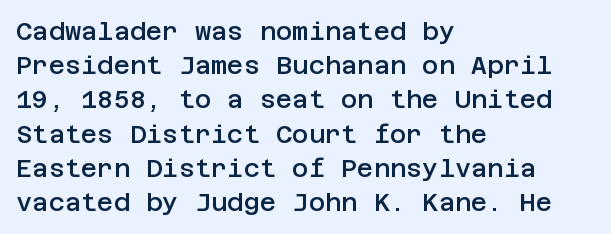
{"italic": "no", "bold": "semi", "underline": "no", "align": "left", "line_spacing": "normal", "line_spacing_ratio": 1.37, "letter_spacing": "normal", "letter_spacing_em": 0.0, "glyph_px": 25}
